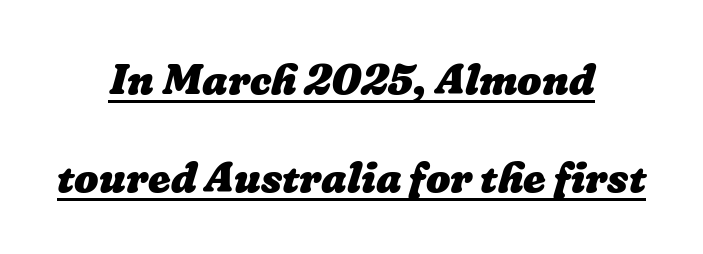
A typesetter would call this leading open, well beyond the default. The face used here is proportionally spaced, like ordinary book or web type. Line starts and ends both wander, symmetrically. Thick stems and heavy bowls — unmistakably bold. Does extra space separate the letters? No, they use regular spacing.
